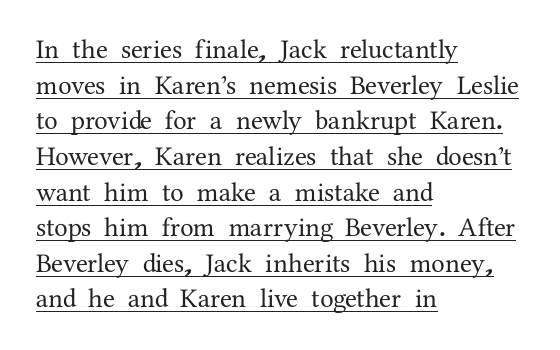
{"italic": "no", "underline": "yes", "align": "left", "line_spacing": "normal", "line_spacing_ratio": 1.32, "letter_spacing": "normal", "letter_spacing_em": 0.0, "glyph_px": 27}
